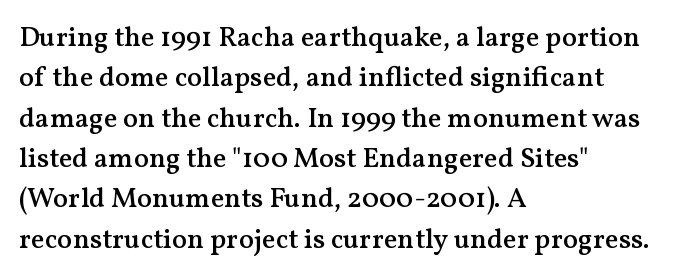
The image shows 28 px semibold serif type, upright; set left-aligned, normal line spacing (1.44x), normal letter spacing, not underlined; medium stroke contrast and a medium x-height.
